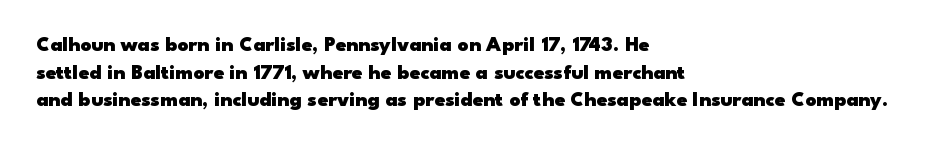
{"italic": "no", "bold": "yes", "underline": "no", "align": "left", "line_spacing": "normal", "line_spacing_ratio": 1.31, "letter_spacing": "normal", "letter_spacing_em": 0.0, "glyph_px": 21}
